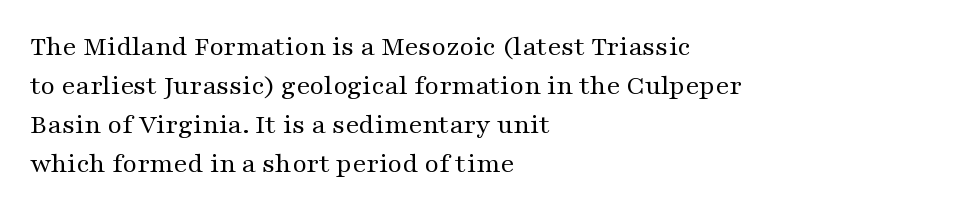
Q: Is the text bold? A: No.
Q: Is the text italic (slanted)? A: No, it is upright.
Q: Is the typeface a serif or a sans-serif typeface? A: Serif.
Q: Is the text underlined? A: No.
Q: How is the paragraph aligned? A: Left-aligned.
Q: Is the spacing between letters normal or unusually wide? A: Normal.
Q: Is the spacing between lines tight, normal or loose? A: Normal.
Q: Width (condensed, normal, or wide)? A: Wide.
Q: Stroke contrast? A: Medium.
Q: x-height? A: Medium.
Q: Monospaced? A: No.
